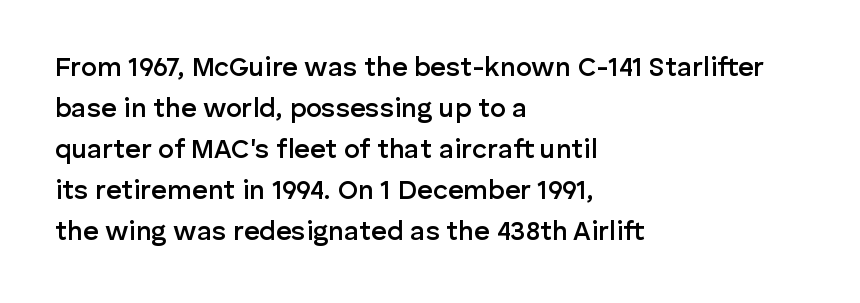
Q: Is the text bold? A: Semi-bold.
Q: Is the text italic (slanted)? A: No, it is upright.
Q: Is the text underlined? A: No.
Q: How is the paragraph aligned? A: Left-aligned.
Q: Is the spacing between letters normal or unusually wide? A: Normal.
Q: Is the spacing between lines tight, normal or loose? A: Normal.
